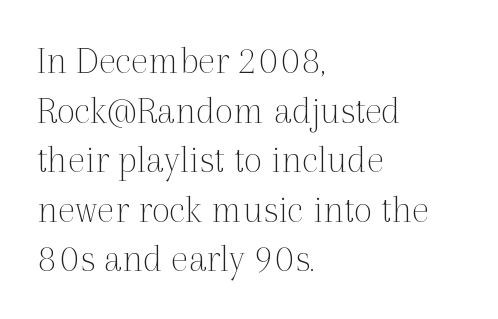
{"serif": "yes", "italic": "no", "bold": "no", "weight": "thin", "width": "normal", "x_height": "medium", "monospaced": "no", "underline": "no", "align": "left", "line_spacing_ratio": 1.21, "letter_spacing": "normal", "letter_spacing_em": 0.0, "glyph_px": 41}
